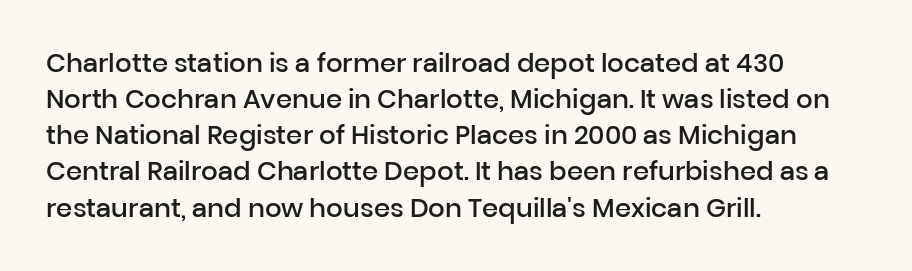
{"italic": "no", "bold": "semi", "underline": "no", "align": "left", "line_spacing": "normal", "line_spacing_ratio": 1.39, "letter_spacing": "normal", "letter_spacing_em": 0.0, "glyph_px": 26}
